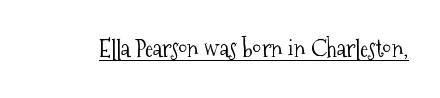
Q: Is the text bold? A: No.
Q: Is the text italic (slanted)? A: No, it is upright.
Q: Is the text underlined? A: Yes.
Q: Is the spacing between letters normal or unusually wide? A: Normal.
